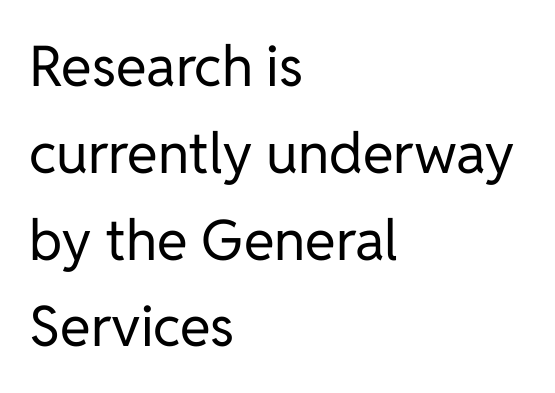
{"serif": "no", "italic": "no", "bold": "no", "weight": "regular", "width": "normal", "stroke_contrast": "low", "x_height": "medium", "monospaced": "no", "underline": "no", "align": "left", "line_spacing": "normal", "line_spacing_ratio": 1.55, "letter_spacing": "normal", "letter_spacing_em": 0.0, "glyph_px": 56}
